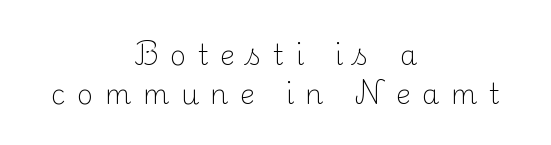
Q: Is the text bold? A: No.
Q: Is the text italic (slanted)? A: No, it is upright.
Q: Is the typeface a serif or a sans-serif typeface? A: Serif.
Q: Is the text underlined? A: No.
Q: How is the paragraph aligned? A: Centered.
Q: Is the spacing between letters normal or unusually wide? A: Unusually wide.
Q: Is the spacing between lines tight, normal or loose? A: Normal.
Q: Width (condensed, normal, or wide)? A: Normal.
Q: Stroke contrast? A: Medium.
Q: x-height? A: Small.
Q: Monospaced? A: No.
